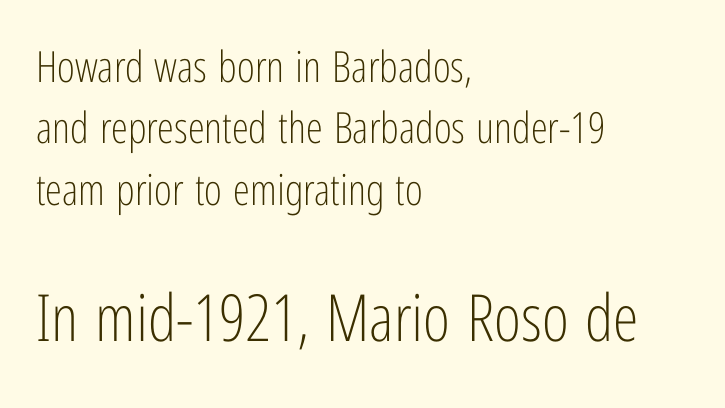
Reading down the column, the eye jumps a familiar distance to each next line. The baseline area is clear. The letters stand straight up with perfectly vertical stems. How are the letters spaced? Ordinarily, with no added tracking.
